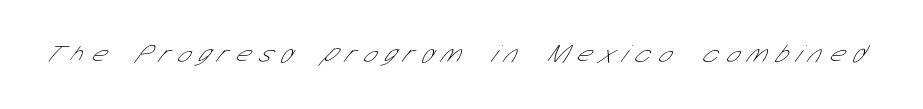
The image shows 25 px text type; set unusually wide letter spacing (+0.37 em), not underlined.
